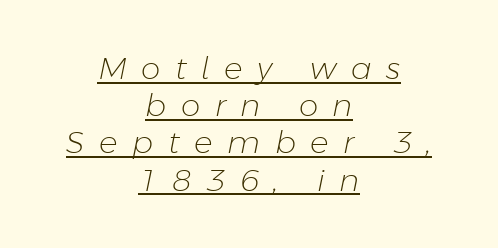
The weight would be labelled regular, book, light, or lighter still. Casual observation: everything's sitting right in the middle. Is the letter spacing exaggerated? Yes — the characters are pushed far apart. Has an underline been added? It has.
